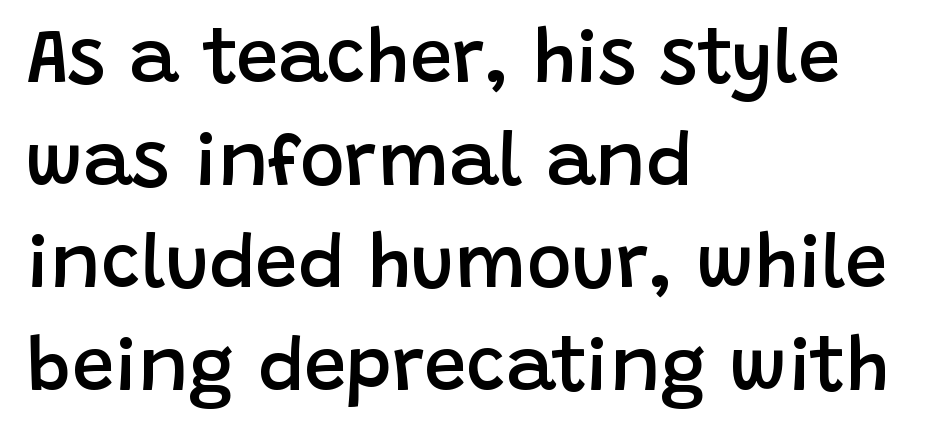
Tall strokes in this sample are plumb rather than angled. The glyphs have the mass of a demibold cut, below bold. These lines are rendered in a variable-pitch font. You could call the tracking neutral — neither tight nor loose. Alignment: flush left. The specimen omits any rule beneath the text block's lines.
